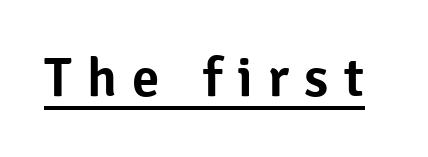
Q: Is the text italic (slanted)? A: No, it is upright.
Q: Is the typeface a serif or a sans-serif typeface? A: Sans-serif.
Q: Is the text underlined? A: Yes.
Q: Is the spacing between letters normal or unusually wide? A: Unusually wide.
Q: Width (condensed, normal, or wide)? A: Normal.
Q: Stroke contrast? A: Low.
Q: x-height? A: Medium.
Q: Monospaced? A: No.
